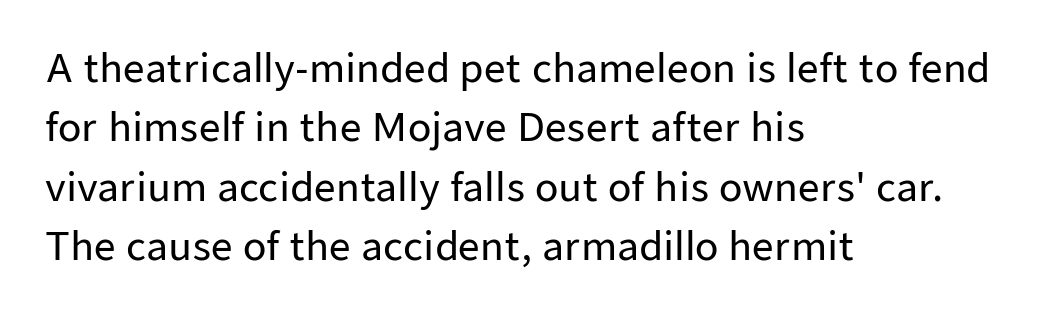
Unmarked baselines from the first word to the last. Serifs: no, the terminals of the letterforms are clean. Letter spacing: default. Left-aligned paragraph, ragged on the right. No italicization has been applied; the sample stays upright.
